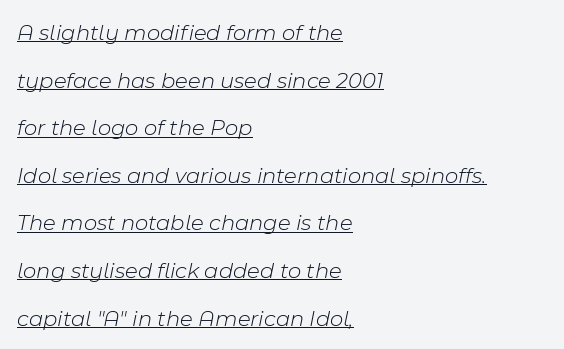
The image shows 23 px text type, italic (leaning right); set left-aligned, loose line spacing (2.07x), normal letter spacing, underlined.
